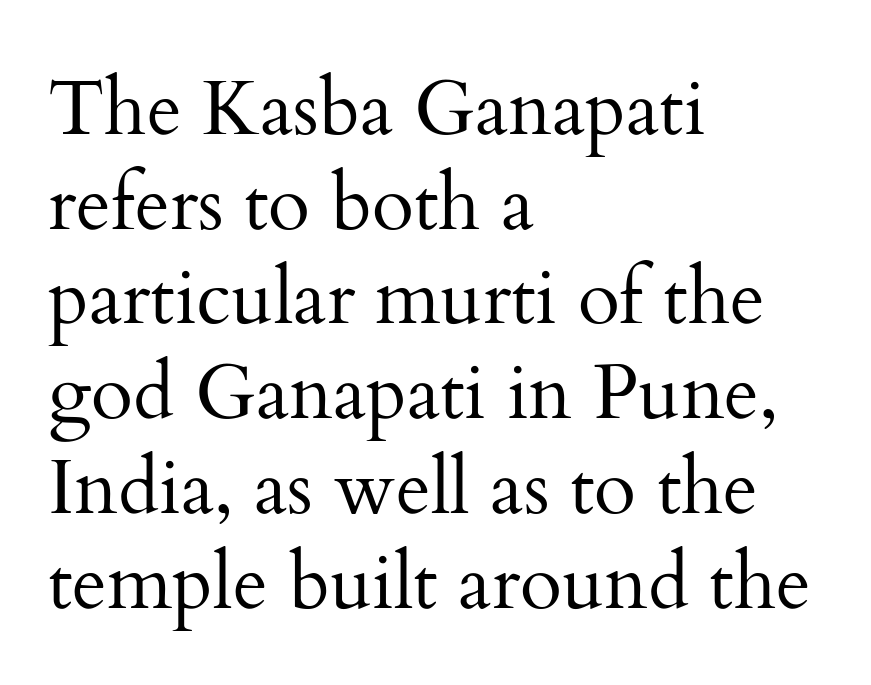
The image shows 77 px regular-weight serif type, upright; set left-aligned, line spacing 1.23x, normal letter spacing, not underlined; medium stroke contrast and a small x-height.
